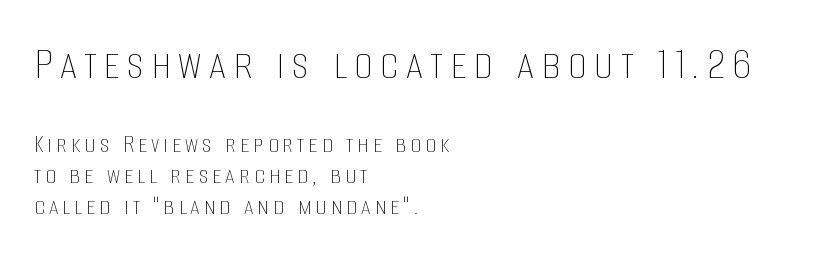
Q: Is the text bold? A: No.
Q: Is the text italic (slanted)? A: No, it is upright.
Q: Is the text underlined? A: No.
Q: How is the paragraph aligned? A: Left-aligned.
Q: Is the spacing between lines tight, normal or loose? A: Tight.
Q: Which block of text is set in a larger size, the first (top) or the second (bottom)? A: The first (top) one.
Q: Width (condensed, normal, or wide)? A: Condensed.
Q: Stroke contrast? A: Low.
Q: x-height? A: Large.
Q: Monospaced? A: No.
